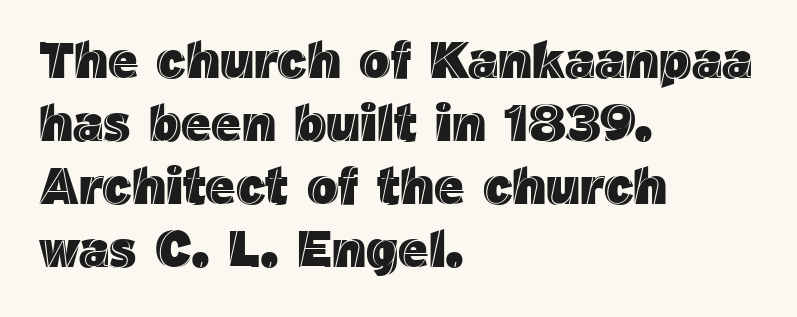
{"italic": "no", "width": "normal", "x_height": "medium", "monospaced": "no", "underline": "no", "align": "left", "line_spacing_ratio": 1.21, "letter_spacing": "normal", "letter_spacing_em": 0.0, "glyph_px": 52}
